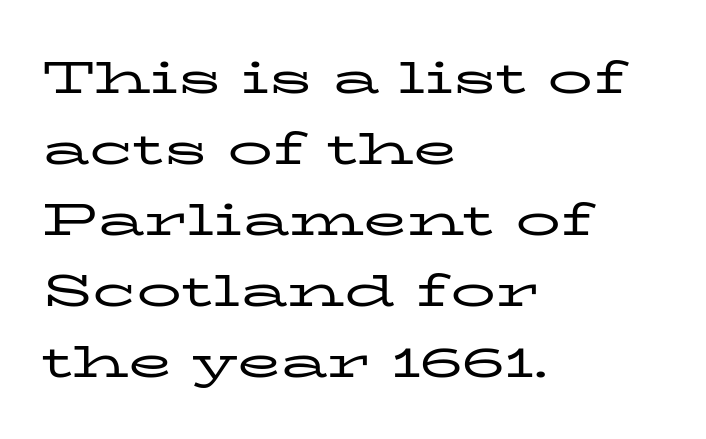
The image shows 45 px regular-weight, wide serif type, upright; set left-aligned, normal line spacing (1.58x), normal letter spacing, not underlined; low stroke contrast and a medium x-height.
